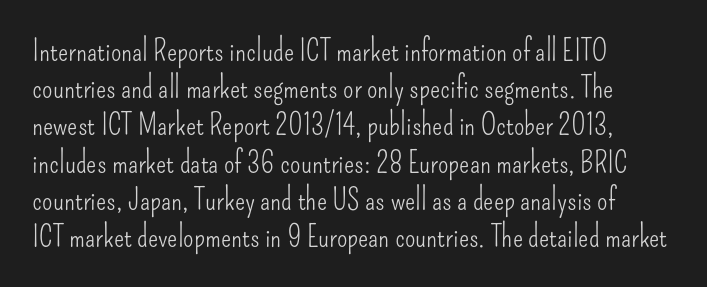
{"serif": "no", "italic": "no", "bold": "no", "weight": "light", "width": "condensed", "stroke_contrast": "low", "x_height": "small", "monospaced": "no", "underline": "no", "align": "left", "line_spacing_ratio": 1.24, "letter_spacing": "normal", "letter_spacing_em": 0.0, "glyph_px": 30}
